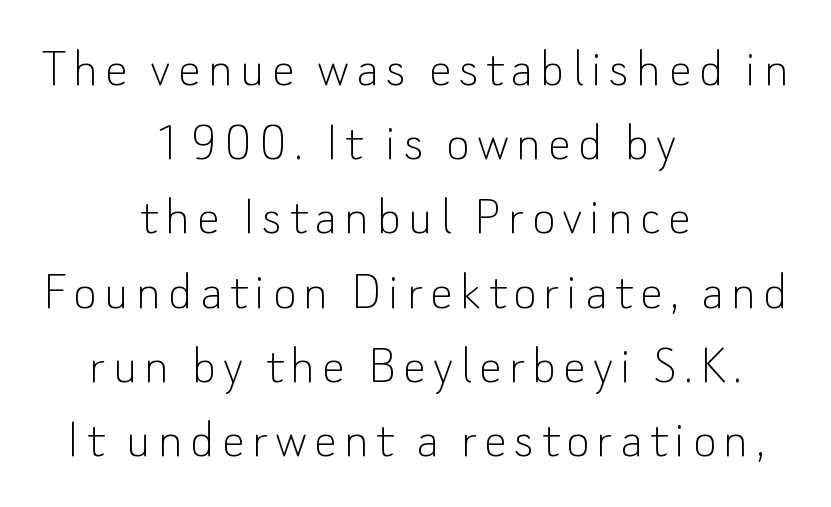
Observe the absence of serifs on each vertical stroke in this sample. Casual observation: everything's sitting right in the middle. Type without underlining. Stroke mass is kept to a normal reading level or below. When letters stand straight like this, we call the style roman or upright. Leading matches the norm, producing a regular column.
